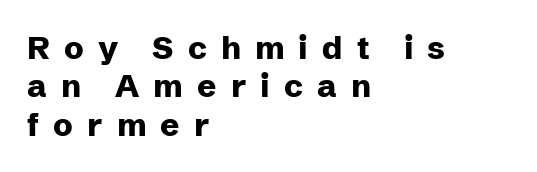
The image shows 32 px heavy sans-serif type, upright; set left-aligned, line spacing 1.2x, unusually wide letter spacing (+0.44 em), not underlined; low stroke contrast and a medium x-height.
